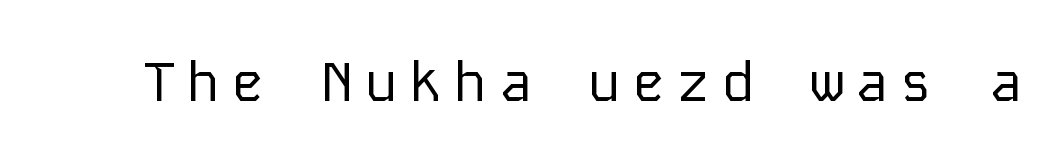
The axis of the letterforms is exactly vertical. The rendering uses typewriter-style spacing with identical character cells. This sample uses a sans-serif face. Loose tracking; the words dissolve into strings of separated letters. The font is comparable to plain body text, perhaps lighter. The zone under the glyphs is completely vacant.
